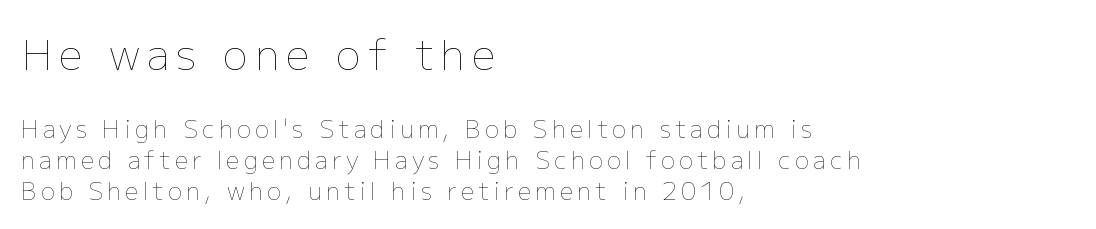
{"italic": "no", "bold": "no", "weight": "thin", "width": "normal", "stroke_contrast": "low", "x_height": "medium", "monospaced": "no", "underline": "no", "align": "left", "line_spacing": "normal", "line_spacing_ratio": 1.31, "larger_block": "first", "size_ratio": 1.75, "glyph_px": 42}
